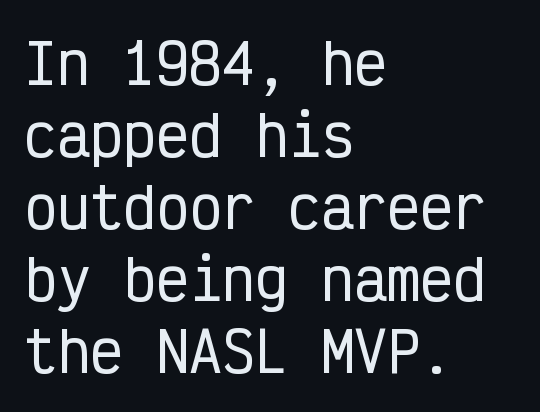
The lines are quadded left. Type style note: lacks serifs. Underline: absent. The tracking reads as untouched default to a designer's eye. The typography opts for an upright posture over an oblique one.
